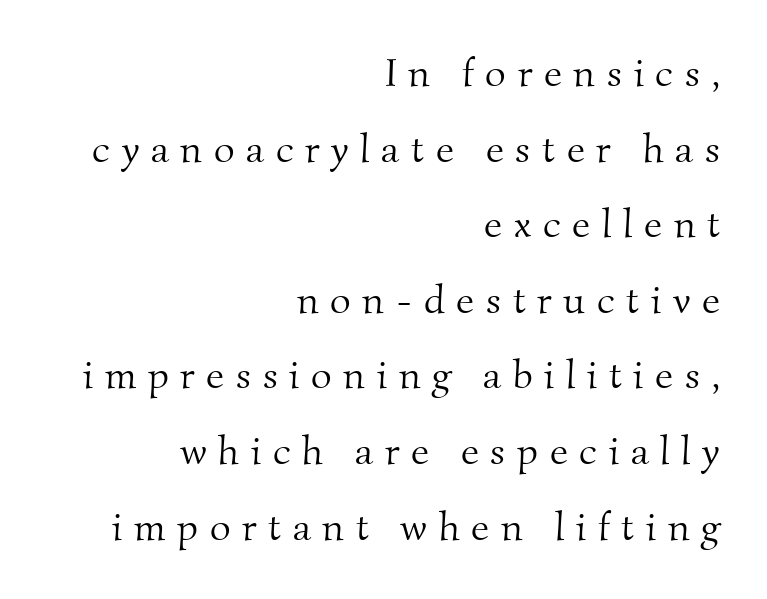
Q: Is the text bold? A: No.
Q: Is the typeface a serif or a sans-serif typeface? A: Serif.
Q: Is the text underlined? A: No.
Q: How is the paragraph aligned? A: Right-aligned.
Q: Is the spacing between letters normal or unusually wide? A: Unusually wide.
Q: Width (condensed, normal, or wide)? A: Normal.
Q: Stroke contrast? A: Medium.
Q: x-height? A: Small.
Q: Monospaced? A: No.
